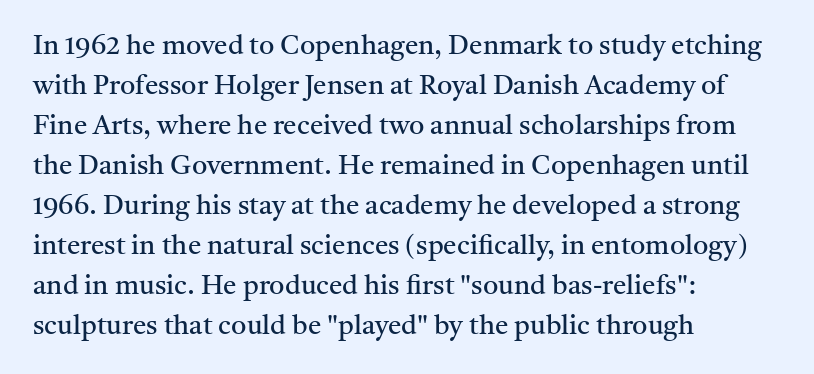
{"italic": "no", "bold": "no", "underline": "no", "align": "left", "line_spacing": "normal", "line_spacing_ratio": 1.48, "letter_spacing": "normal", "letter_spacing_em": 0.0, "glyph_px": 27}
